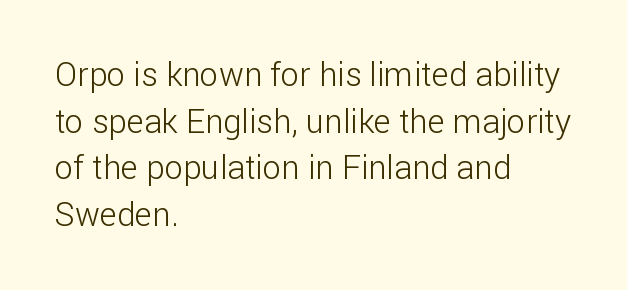
The passage shown is typed in a proportional face where columns would drift. The letters carry no serifs — their stems end cleanly without finishing strokes. Compared with typical paragraphs, the rows here are spaced about the same. The face used here is rendered with its standard letterfit. Bare-footed words on every line. The lettering stays uniformly vertical, giving the passage a roman look.
